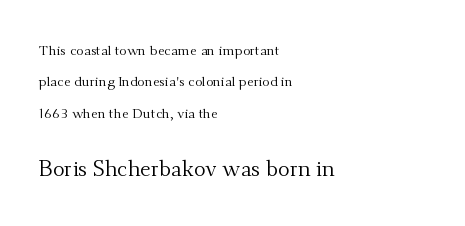
{"italic": "no", "bold": "no", "underline": "no", "align": "left", "line_spacing": "loose", "line_spacing_ratio": 2.24, "letter_spacing": "normal", "letter_spacing_em": 0.0, "larger_block": "second", "size_ratio": 1.57, "glyph_px": 22}
